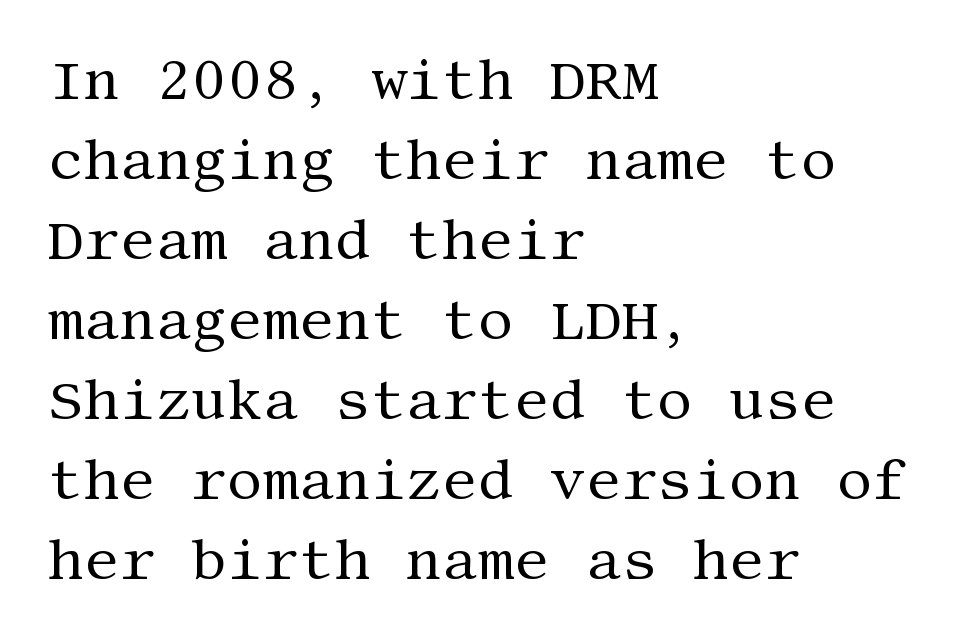
The characters are drawn with everyday or finer stroke widths. The glyphs are unaccompanied by any horizontal stroke below them. Layout note: lines flush left. The lettering holds an erect, upright posture throughout. Is this a sans? No — the strokes have serifs.
